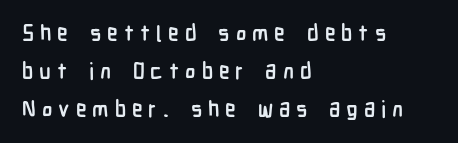
The image shows 22 px bold type, upright; set left-aligned, line spacing 1.72x, unusually wide letter spacing (+0.27 em), not underlined.
